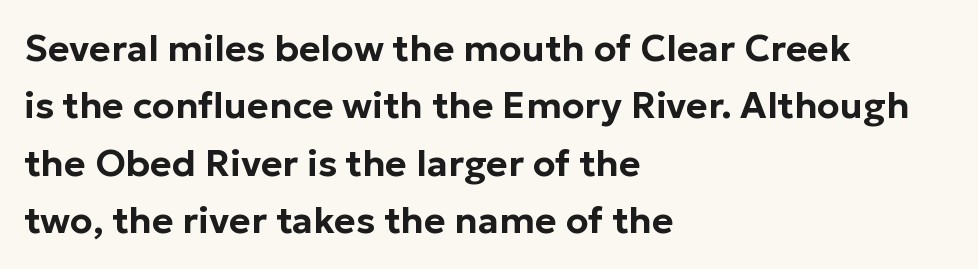
Check where the strokes stop: nothing finishes them off — pure sans. Whoever set this chose a conventional vertical rhythm. Ordinary non-slanted type is in use. Underlining? Definitely not there. Line starts are locked; line ends wander. These lines are rendered in a variable-pitch font.
